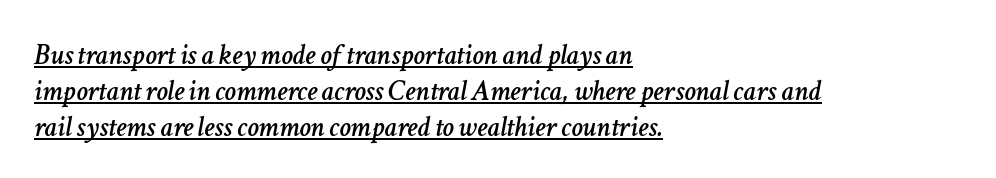
Vertical spacing — default. The letters are slanted; this is an italic face. You could not count columns in this text — the font is proportionally spaced. The words here are underlined.
